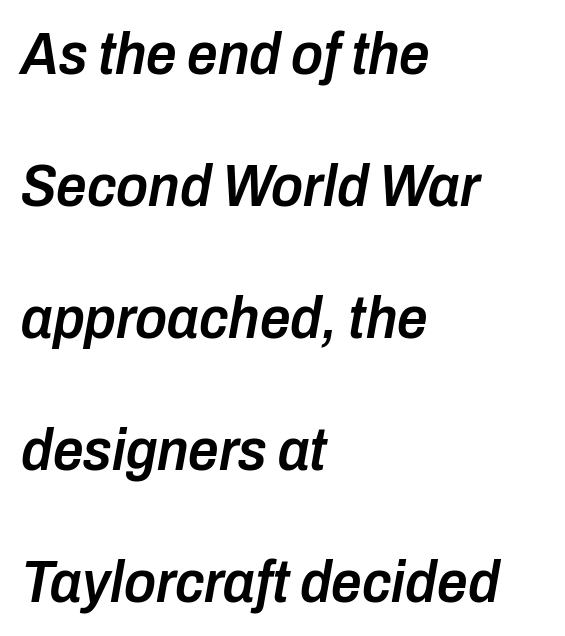
The image shows 60 px semibold, condensed type, italic (leaning right); set left-aligned, loose line spacing (2.2x), normal letter spacing, not underlined; low stroke contrast and a medium x-height.
